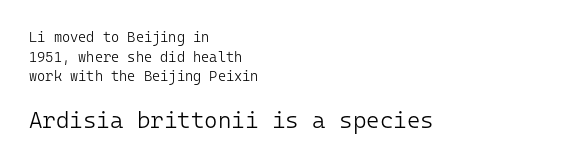
{"italic": "no", "bold": "no", "underline": "no", "align": "left", "line_spacing": "normal", "line_spacing_ratio": 1.4, "letter_spacing": "normal", "letter_spacing_em": 0.0, "larger_block": "second", "size_ratio": 1.64, "glyph_px": 23}
